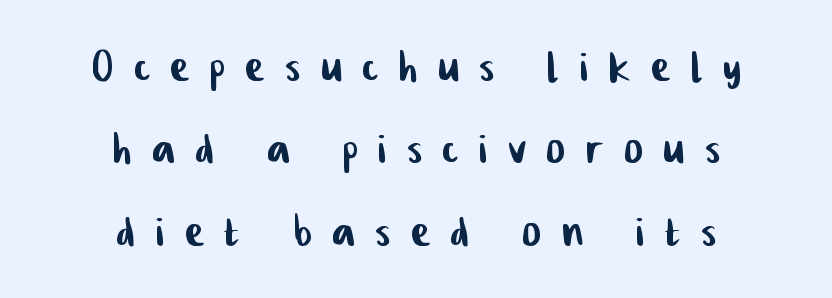
The image shows 56 px condensed sans-serif type; set centered, normal line spacing (1.47x), unusually wide letter spacing (+0.38 em), not underlined; low stroke contrast and a medium x-height.
